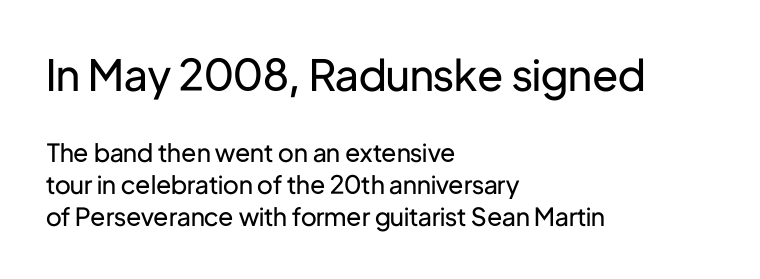
Q: Is the text bold? A: No.
Q: Is the text italic (slanted)? A: No, it is upright.
Q: Is the typeface a serif or a sans-serif typeface? A: Sans-serif.
Q: Is the text underlined? A: No.
Q: How is the paragraph aligned? A: Left-aligned.
Q: Is the spacing between letters normal or unusually wide? A: Normal.
Q: Is the spacing between lines tight, normal or loose? A: Normal.
Q: Which block of text is set in a larger size, the first (top) or the second (bottom)? A: The first (top) one.
Q: Width (condensed, normal, or wide)? A: Normal.
Q: Stroke contrast? A: Low.
Q: x-height? A: Medium.
Q: Monospaced? A: No.
